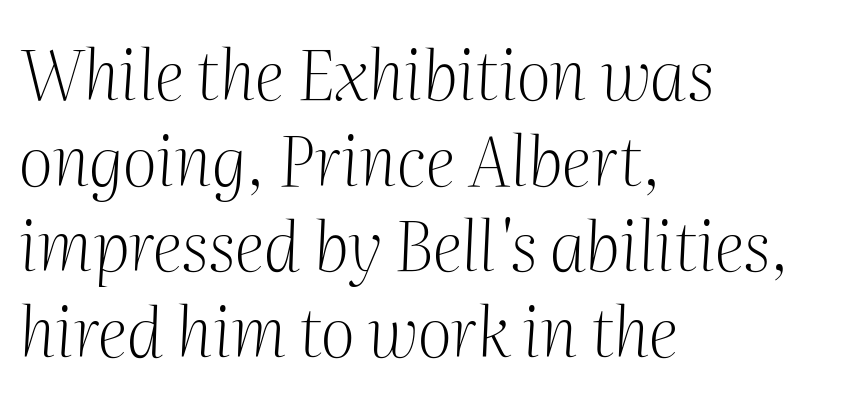
{"serif": "yes", "italic": "yes", "lean": "right", "slant_degrees": 2, "bold": "no", "weight": "light", "width": "normal", "stroke_contrast": "medium", "x_height": "medium", "monospaced": "no", "underline": "no", "align": "left", "line_spacing": "normal", "line_spacing_ratio": 1.26, "letter_spacing": "normal", "letter_spacing_em": 0.0, "glyph_px": 68}
